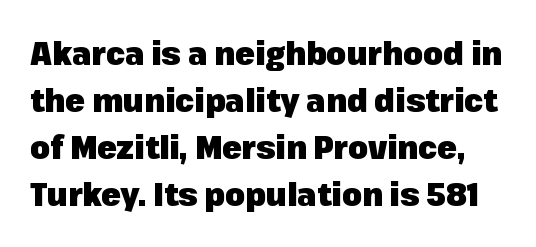
Summary of weight: heavy, a full bold. The typeface chosen for these lines omits serifs. Each new line begins a customary step beneath the previous one. Plain, unruled lines of type.
